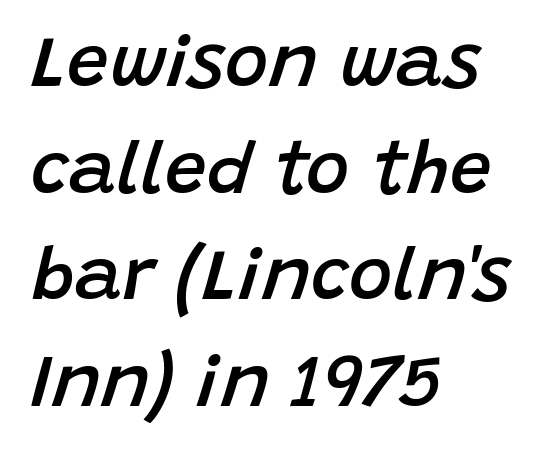
Q: Is the text bold? A: Semi-bold.
Q: Is the text italic (slanted)? A: Yes, it leans right by about 15 degrees.
Q: Is the text underlined? A: No.
Q: How is the paragraph aligned? A: Left-aligned.
Q: Is the spacing between letters normal or unusually wide? A: Normal.
Q: Is the spacing between lines tight, normal or loose? A: Normal.
Q: Width (condensed, normal, or wide)? A: Normal.
Q: Stroke contrast? A: Low.
Q: x-height? A: Large.
Q: Monospaced? A: No.
